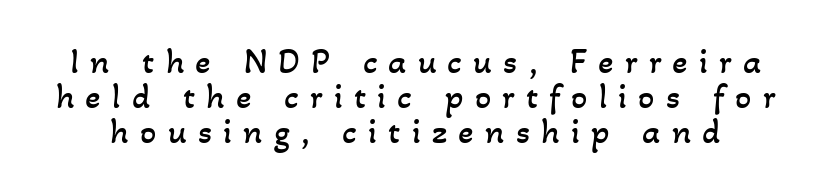
Q: Is the text bold? A: No.
Q: Is the text underlined? A: No.
Q: Is the spacing between letters normal or unusually wide? A: Unusually wide.
Q: Is the spacing between lines tight, normal or loose? A: Tight.
Q: Width (condensed, normal, or wide)? A: Normal.
Q: Stroke contrast? A: Low.
Q: x-height? A: Small.
Q: Monospaced? A: No.
